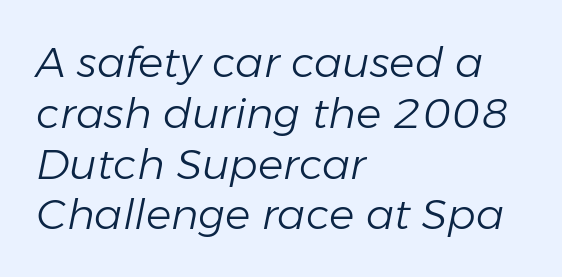
{"italic": "yes", "lean": "right", "slant_degrees": 11, "bold": "no", "weight": "light", "width": "normal", "stroke_contrast": "low", "x_height": "medium", "monospaced": "no", "underline": "no", "align": "left", "line_spacing_ratio": 1.21, "letter_spacing": "normal", "letter_spacing_em": 0.0, "glyph_px": 42}
